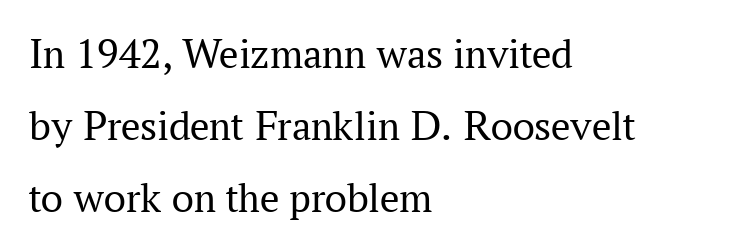
Small tapered or slab feet sit at the stroke ends, so this counts as serif. Just letters on the line, the space beneath them empty. Nothing unusual about the tracking: characters are spaced as the font intends. Proportional: the letters do not fall into vertical columns. Leading: standard. Teacher's note: observe the even left margin — that is flush-left alignment.
